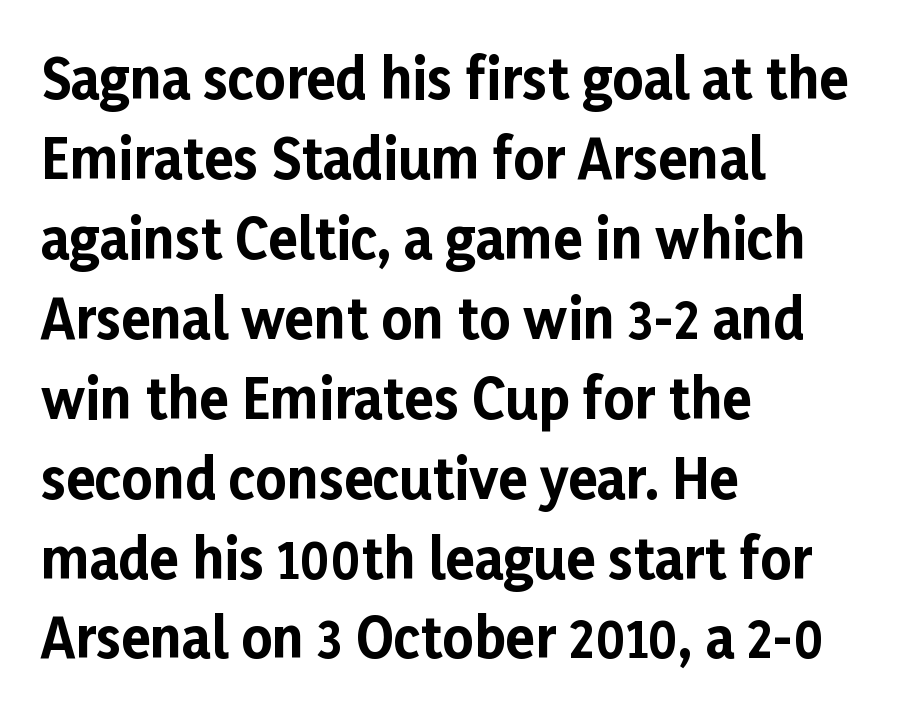
The image shows 54 px bold sans-serif type, upright; set left-aligned, normal line spacing (1.48x), normal letter spacing, not underlined; low stroke contrast and a medium x-height.
